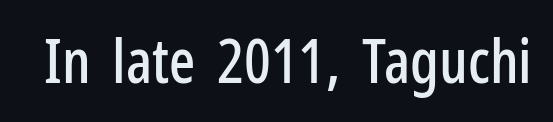
{"serif": "no", "italic": "no", "width": "condensed", "stroke_contrast": "low", "x_height": "medium", "monospaced": "no", "underline": "no", "letter_spacing": "normal", "letter_spacing_em": 0.0, "glyph_px": 61}
